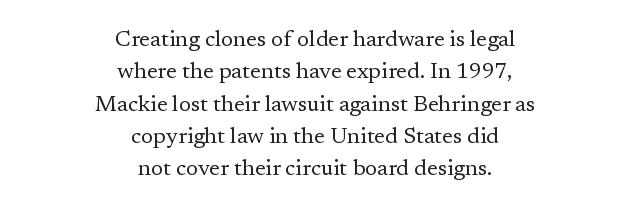
{"italic": "no", "bold": "no", "underline": "no", "align": "center", "line_spacing": "normal", "line_spacing_ratio": 1.47, "letter_spacing": "normal", "letter_spacing_em": 0.0, "glyph_px": 22}
